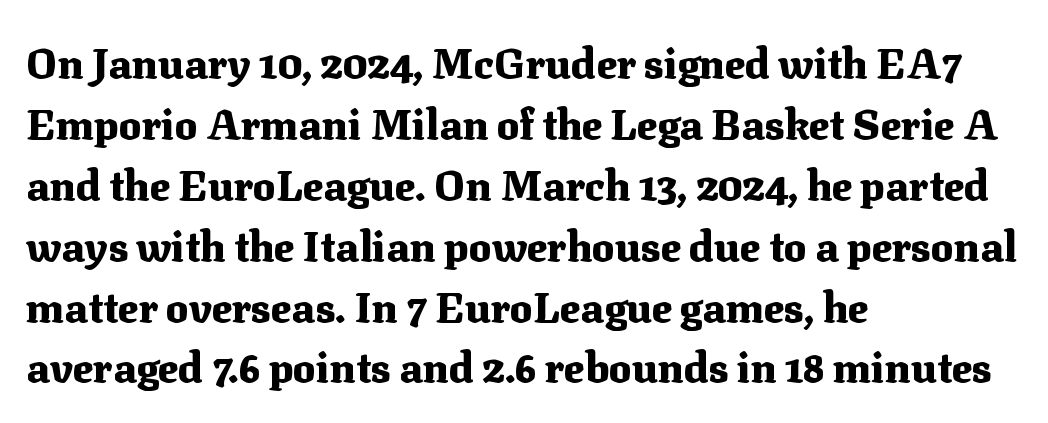
Q: Is the text bold? A: Yes.
Q: Is the text italic (slanted)? A: No, it is upright.
Q: Is the typeface a serif or a sans-serif typeface? A: Serif.
Q: Is the text underlined? A: No.
Q: How is the paragraph aligned? A: Left-aligned.
Q: Is the spacing between letters normal or unusually wide? A: Normal.
Q: Is the spacing between lines tight, normal or loose? A: Normal.
Q: Width (condensed, normal, or wide)? A: Normal.
Q: Stroke contrast? A: Medium.
Q: x-height? A: Medium.
Q: Monospaced? A: No.
